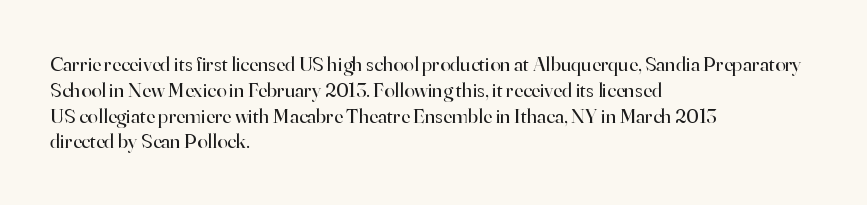
Visually the block forms a straight wall on the left and a jagged coastline on the right. This sample uses plain, unmodified letter spacing. The face looks like a standard text weight, possibly lighter. Check under the words: just untouched page. Does the lettering tilt? It doesn't — this is upright.
